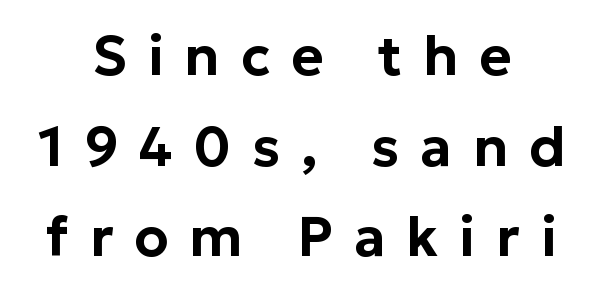
Anything drawn beneath the words? Only blank space. Is the letter spacing exaggerated? Yes — the characters are pushed far apart. The rendering positions every line midway between the sides. Reading down the column, the eye jumps a familiar distance to each next line. The typography opts for an upright posture over an oblique one.
